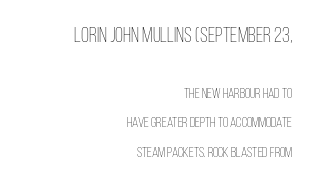
The image shows 21 px text type, upright; set right-aligned, loose line spacing (2.1x), normal letter spacing, not underlined; the first (top) block is 1.5x larger.
